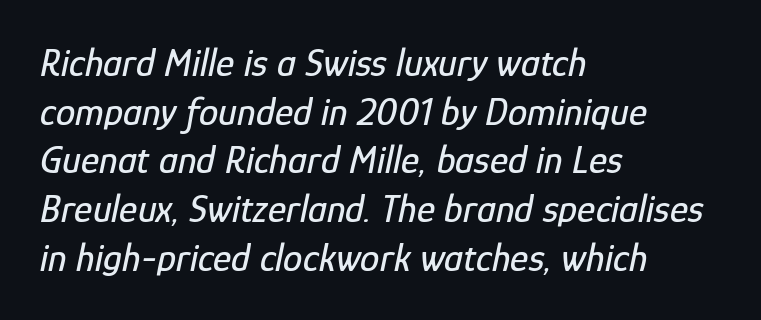
The image shows 39 px condensed type, italic (leaning right); set left-aligned, normal line spacing (1.25x), normal letter spacing, not underlined; low stroke contrast and a medium x-height.
